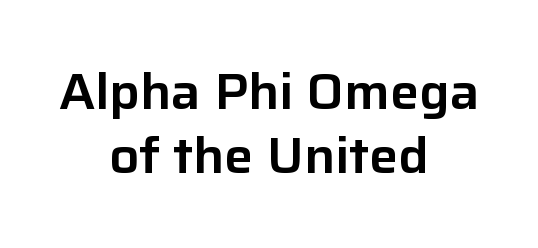
Q: Is the text italic (slanted)? A: No, it is upright.
Q: Is the typeface a serif or a sans-serif typeface? A: Sans-serif.
Q: Is the text underlined? A: No.
Q: How is the paragraph aligned? A: Centered.
Q: Is the spacing between letters normal or unusually wide? A: Normal.
Q: Is the spacing between lines tight, normal or loose? A: Normal.
Q: Width (condensed, normal, or wide)? A: Normal.
Q: Stroke contrast? A: Low.
Q: x-height? A: Medium.
Q: Monospaced? A: No.
